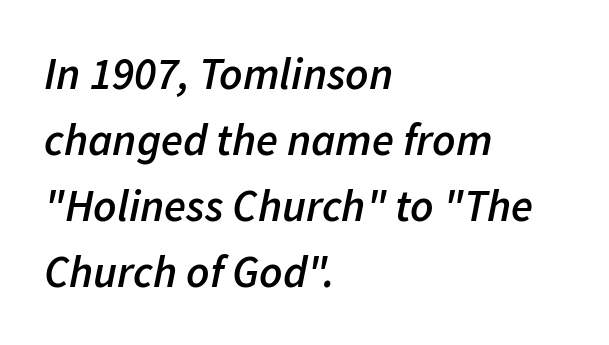
The image shows 45 px semibold type, italic (leaning right); set left-aligned, normal line spacing (1.47x), normal letter spacing, not underlined; low stroke contrast and a medium x-height.
